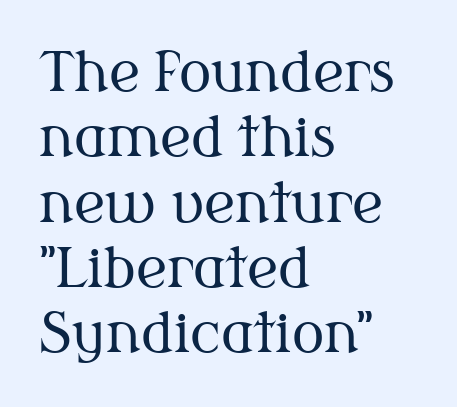
Q: Is the text bold? A: No.
Q: Is the text italic (slanted)? A: No, it is upright.
Q: Is the typeface a serif or a sans-serif typeface? A: Serif.
Q: Is the text underlined? A: No.
Q: How is the paragraph aligned? A: Left-aligned.
Q: Is the spacing between letters normal or unusually wide? A: Normal.
Q: Width (condensed, normal, or wide)? A: Normal.
Q: Stroke contrast? A: Medium.
Q: x-height? A: Medium.
Q: Monospaced? A: No.
